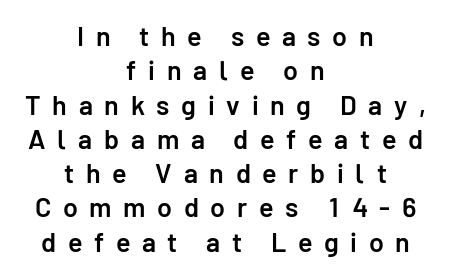
{"italic": "no", "bold": "semi", "underline": "no", "align": "center", "line_spacing": "normal", "line_spacing_ratio": 1.27, "letter_spacing": "wide", "letter_spacing_em": 0.43, "glyph_px": 27}
